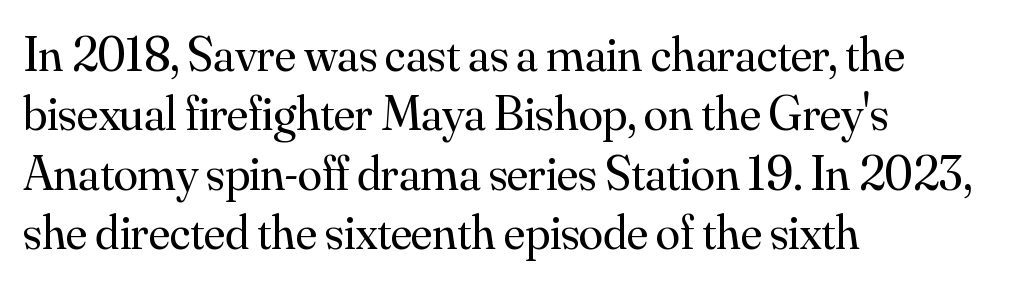
Observe the serifs anchoring each vertical stroke in this sample. You could not count columns in this text — the font is proportionally spaced. The specimen reads as upright at a glance. You could call the tracking neutral — neither tight nor loose.
